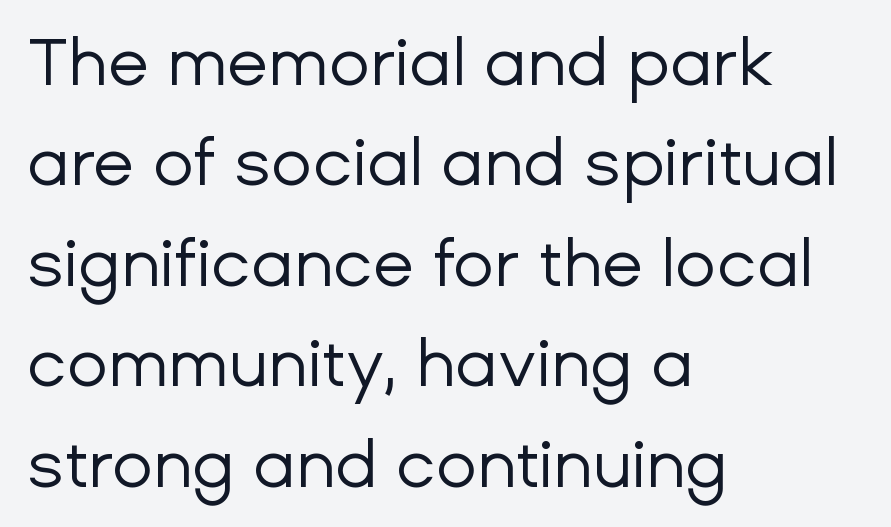
Examine the stroke ends and you'll find no serifs. Compared with a typical body face, this is equally light or lighter still. Is this a fixed-width face? No — the glyphs have proportional, varying widths. The rag falls on the right side of this text block.
